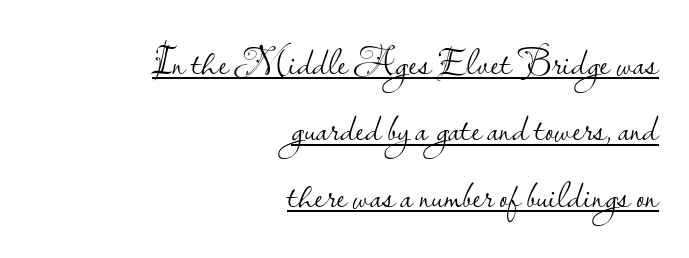
The lines are quadded right. The tracking reads as untouched default to a designer's eye. The lettering is marked with a stroke running underneath it.
